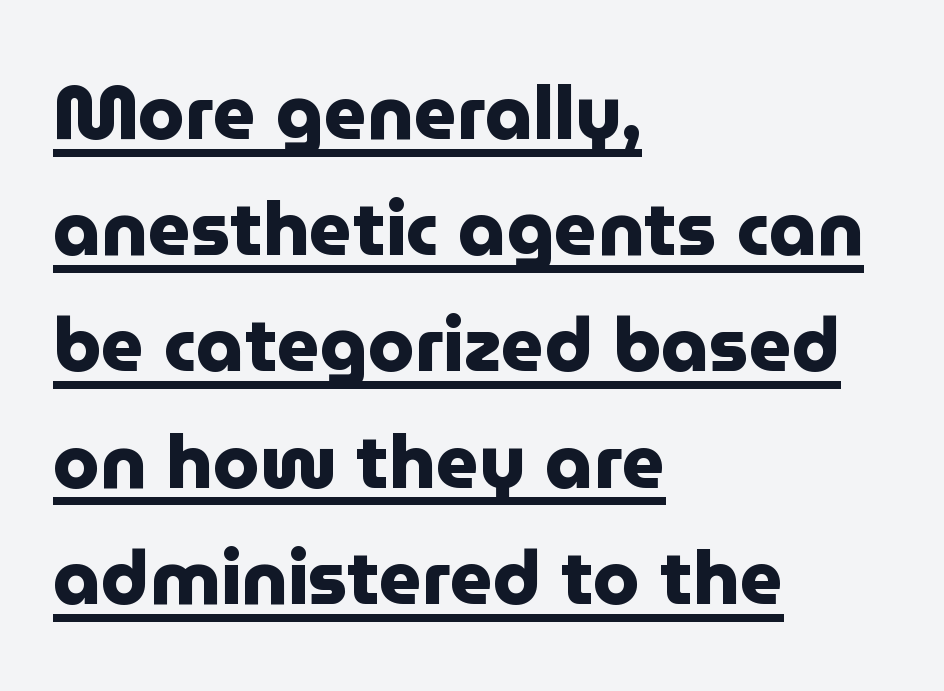
The image shows 75 px heavy sans-serif type, upright; set left-aligned, normal line spacing (1.55x), normal letter spacing, underlined; low stroke contrast and a medium x-height.
